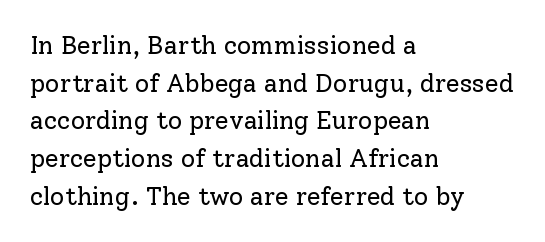
{"italic": "no", "bold": "no", "underline": "no", "align": "left", "line_spacing": "normal", "line_spacing_ratio": 1.51, "letter_spacing": "normal", "letter_spacing_em": 0.0, "glyph_px": 25}
